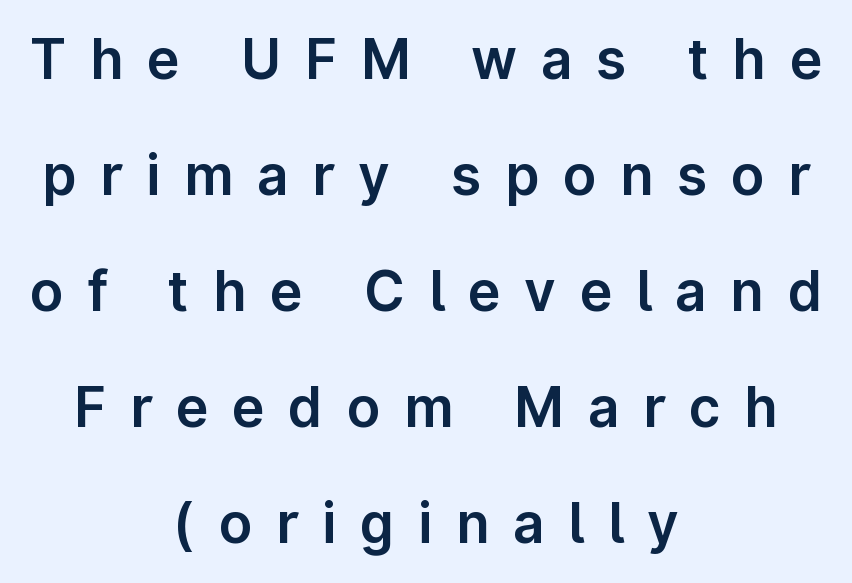
The image shows 55 px sans-serif type, upright; set centered, loose line spacing (2.11x), unusually wide letter spacing (+0.43 em), not underlined; low stroke contrast and a medium x-height.
